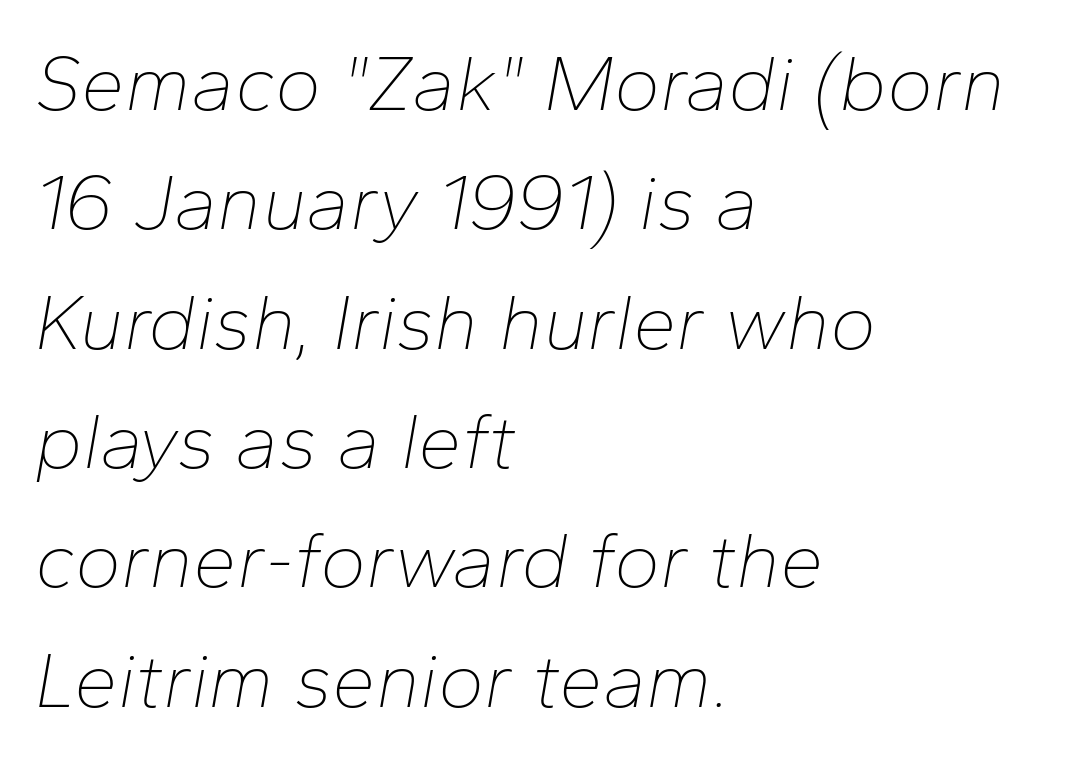
Glance below the letters and you will spot only blank space. The letterforms sit shoulder to shoulder at normal distance. The vertical gap from one line to the next is medium. When letters slant like this, we call the style italic. The typeface has the unassuming heft of standard copy or less.
